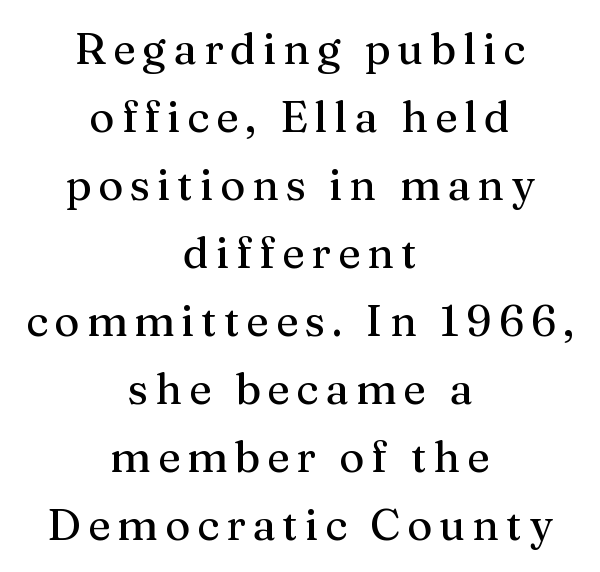
Q: Is the text italic (slanted)? A: No, it is upright.
Q: Is the typeface a serif or a sans-serif typeface? A: Serif.
Q: Is the text underlined? A: No.
Q: How is the paragraph aligned? A: Centered.
Q: Is the spacing between lines tight, normal or loose? A: Normal.
Q: Width (condensed, normal, or wide)? A: Normal.
Q: Stroke contrast? A: Medium.
Q: x-height? A: Medium.
Q: Monospaced? A: No.
